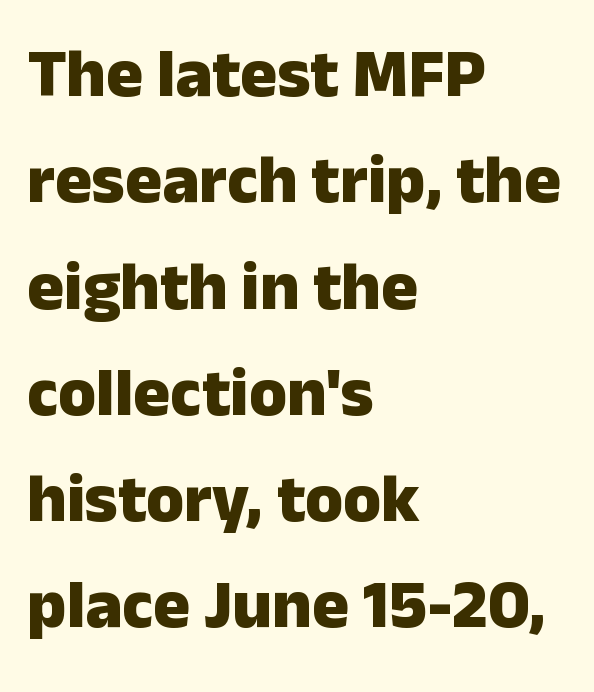
{"serif": "no", "italic": "no", "bold": "yes", "weight": "heavy", "width": "normal", "stroke_contrast": "low", "x_height": "medium", "monospaced": "no", "underline": "no", "align": "left", "line_spacing": "normal", "line_spacing_ratio": 1.54, "letter_spacing": "normal", "letter_spacing_em": 0.0, "glyph_px": 69}
